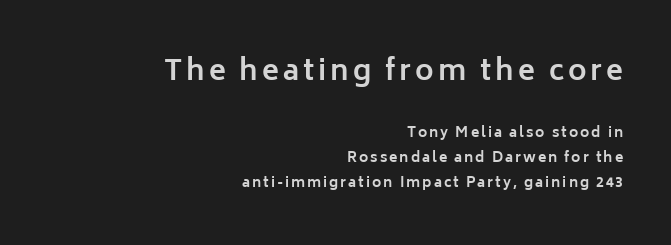
{"serif": "no", "italic": "no", "bold": "yes", "weight": "bold", "width": "normal", "stroke_contrast": "low", "x_height": "medium", "monospaced": "no", "underline": "no", "align": "right", "line_spacing_ratio": 1.79, "larger_block": "first", "size_ratio": 2.0, "glyph_px": 28}
